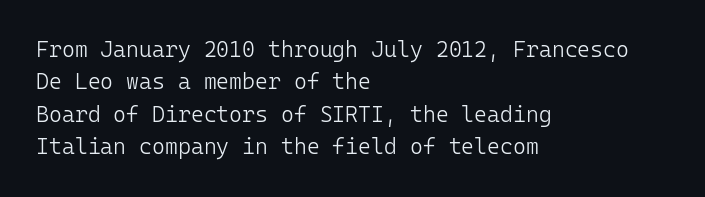
Q: Is the text bold? A: No.
Q: Is the text italic (slanted)? A: No, it is upright.
Q: Is the text underlined? A: No.
Q: How is the paragraph aligned? A: Left-aligned.
Q: Is the spacing between letters normal or unusually wide? A: Normal.
Q: Is the spacing between lines tight, normal or loose? A: Normal.
